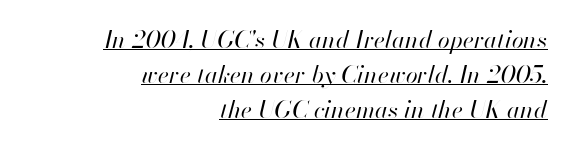
The image shows 24 px text type, italic (leaning right); set right-aligned, normal line spacing (1.46x), normal letter spacing, underlined.
